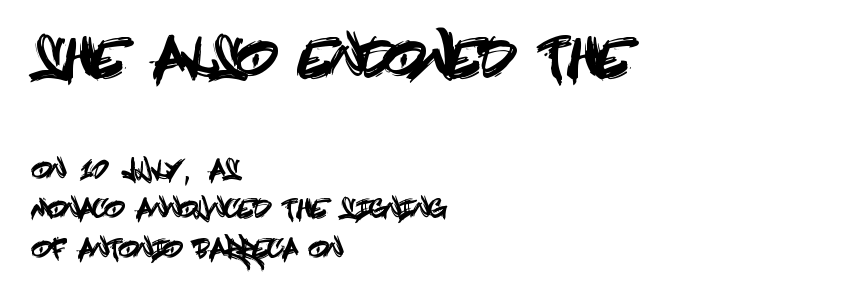
No extra tracking has been applied to these lines. The passage shown is typeset with a sans-serif family. If you measured baseline to baseline, you'd find a middling distance. Typeset ragged right — the left edge is the straight one.
